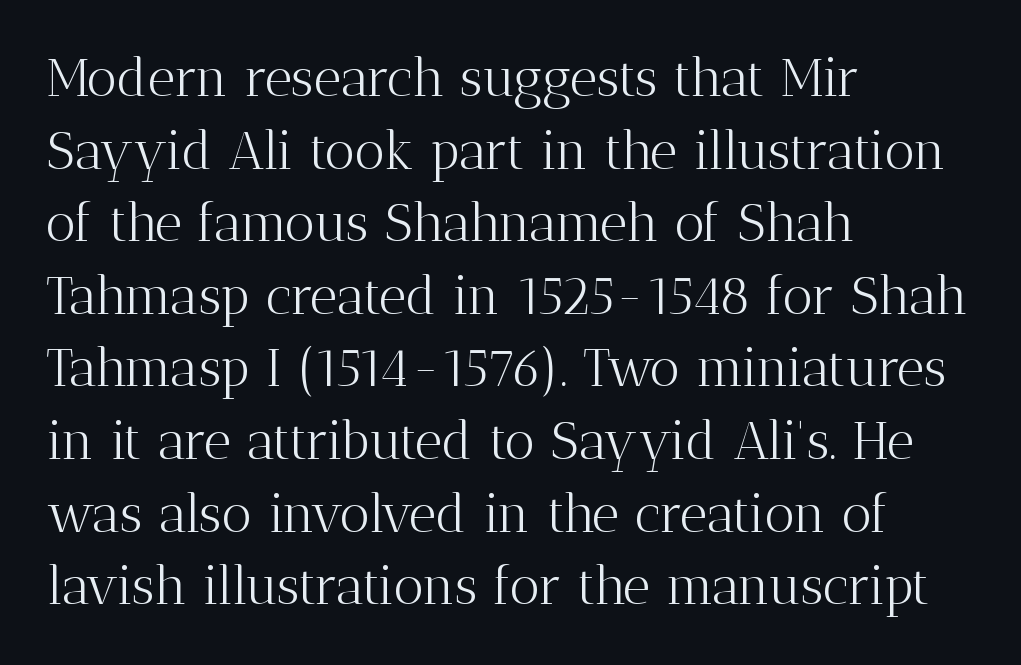
{"serif": "yes", "italic": "no", "bold": "no", "weight": "light", "width": "normal", "stroke_contrast": "medium", "x_height": "medium", "monospaced": "no", "underline": "no", "align": "left", "line_spacing": "normal", "line_spacing_ratio": 1.37, "letter_spacing": "normal", "letter_spacing_em": 0.0, "glyph_px": 53}
